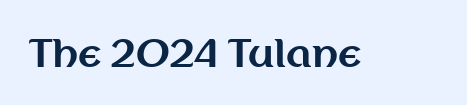
Each letter keeps its own natural width here, so spacing adapts to shape. Rendered with straight, roman letterforms. Letter spacing: default. Look at the bottom of the vertical strokes: they stop flat, with no serifs. The passage shown is not underscored anywhere. Emphasis by weight is at full strength: bold.
